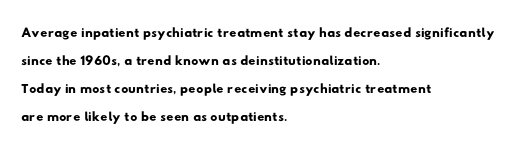
{"underline": "no", "align": "left", "line_spacing": "normal", "line_spacing_ratio": 1.4, "letter_spacing": "normal", "letter_spacing_em": 0.0, "glyph_px": 20}
